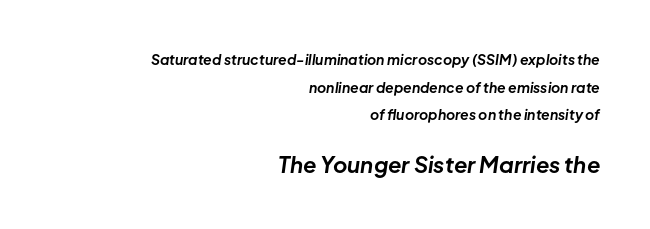
These two chunks differ in scale, with the bottom chunk taking the larger measure. Descenders hang freely into open space. Words appear dense and cohesive because spacing is normal. The whole block is typeset with a tilt. Whoever set this chose breathing room over compactness in the vertical rhythm. Teacher's note: observe the even right margin — that is flush-right alignment.
